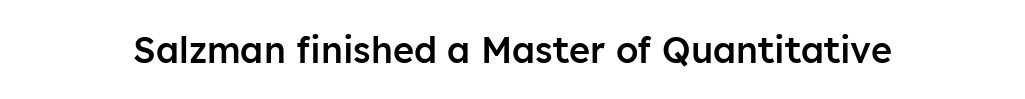
{"serif": "no", "italic": "no", "bold": "semi", "weight": "semibold", "width": "normal", "stroke_contrast": "low", "x_height": "medium", "monospaced": "no", "underline": "no", "letter_spacing": "normal", "letter_spacing_em": 0.0, "glyph_px": 36}
